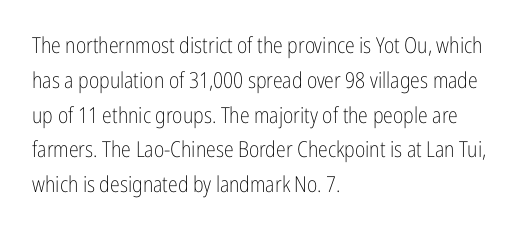
Q: Is the text bold? A: No.
Q: Is the text italic (slanted)? A: No, it is upright.
Q: Is the text underlined? A: No.
Q: How is the paragraph aligned? A: Left-aligned.
Q: Is the spacing between letters normal or unusually wide? A: Normal.
Q: Is the spacing between lines tight, normal or loose? A: Normal.
